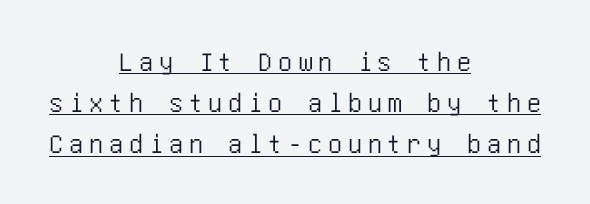
{"serif": "no", "italic": "no", "width": "condensed", "stroke_contrast": "low", "x_height": "large", "underline": "yes", "align": "center", "line_spacing": "normal", "line_spacing_ratio": 1.47, "letter_spacing": "wide", "letter_spacing_em": 0.21, "glyph_px": 28}
